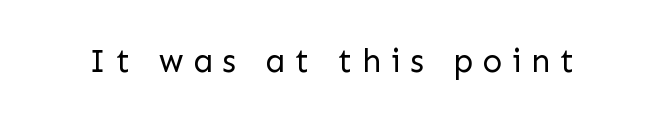
Q: Is the text bold? A: No.
Q: Is the text italic (slanted)? A: No, it is upright.
Q: Is the typeface a serif or a sans-serif typeface? A: Sans-serif.
Q: Is the text underlined? A: No.
Q: Is the spacing between letters normal or unusually wide? A: Unusually wide.
Q: Width (condensed, normal, or wide)? A: Normal.
Q: Stroke contrast? A: Low.
Q: x-height? A: Medium.
Q: Monospaced? A: No.
